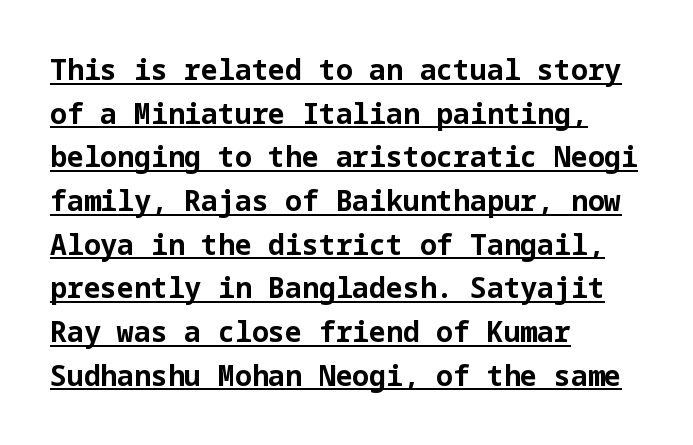
{"serif": "no", "italic": "no", "bold": "yes", "weight": "bold", "width": "normal", "stroke_contrast": "low", "x_height": "medium", "underline": "yes", "align": "left", "line_spacing": "normal", "line_spacing_ratio": 1.56, "letter_spacing": "normal", "letter_spacing_em": 0.0, "glyph_px": 28}
